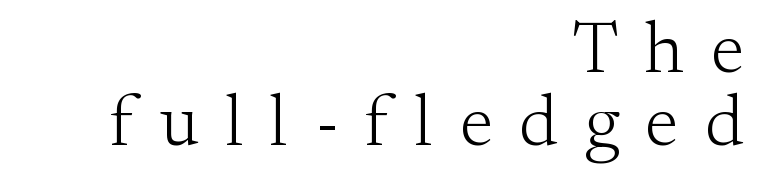
Q: Is the text bold? A: No.
Q: Is the text italic (slanted)? A: No, it is upright.
Q: Is the typeface a serif or a sans-serif typeface? A: Serif.
Q: Is the text underlined? A: No.
Q: How is the paragraph aligned? A: Right-aligned.
Q: Is the spacing between letters normal or unusually wide? A: Unusually wide.
Q: Is the spacing between lines tight, normal or loose? A: Tight.
Q: Width (condensed, normal, or wide)? A: Normal.
Q: Stroke contrast? A: Medium.
Q: x-height? A: Small.
Q: Monospaced? A: No.
